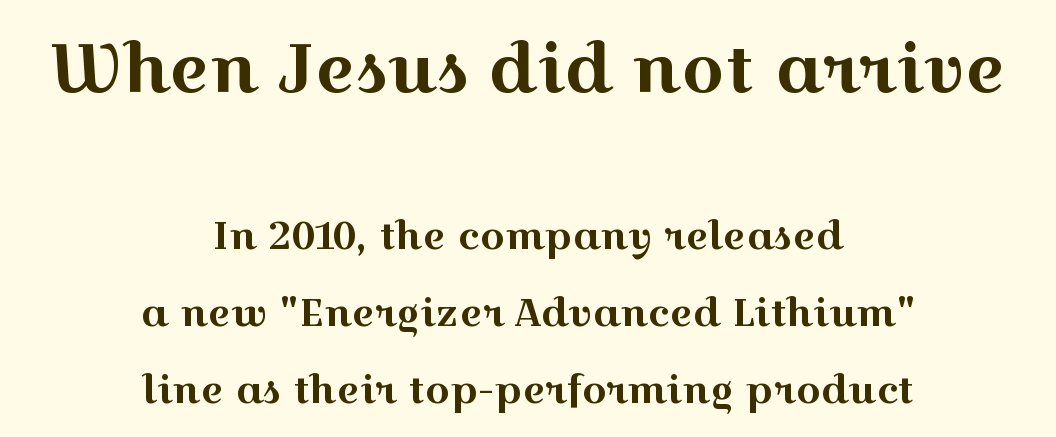
{"serif": "yes", "italic": "no", "width": "wide", "x_height": "medium", "monospaced": "no", "underline": "no", "align": "center", "line_spacing": "loose", "line_spacing_ratio": 1.97, "letter_spacing": "normal", "letter_spacing_em": 0.0, "larger_block": "first", "size_ratio": 1.74, "glyph_px": 68}
